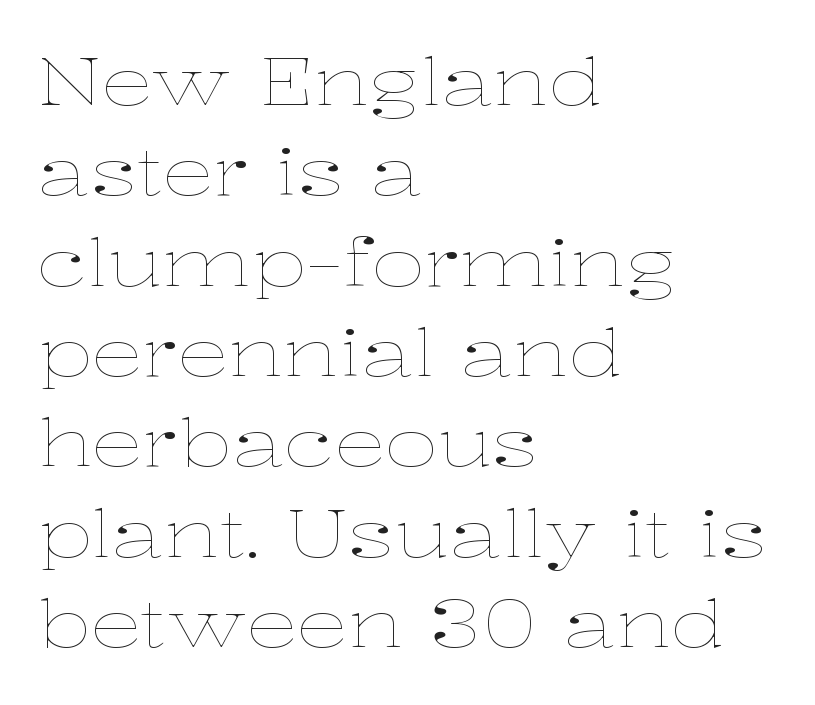
This sample has the flowing, uneven cadence of proportional lettering. Students, observe: this is what conventionally led text looks like. The font sits on the lighter half of the weight spectrum, regular included. Tracking here is standard; glyphs follow each other at the usual distance.
